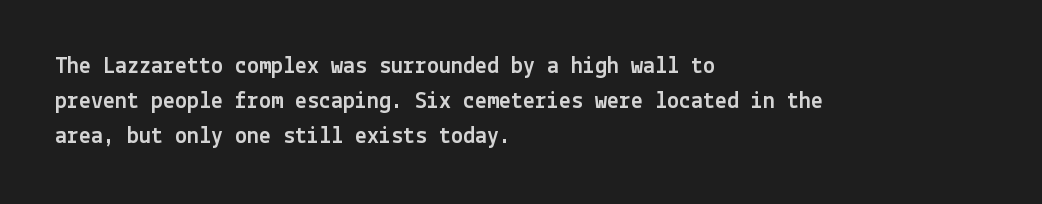
The image shows 24 px text type, upright; set left-aligned, normal line spacing (1.45x), normal letter spacing, not underlined.
